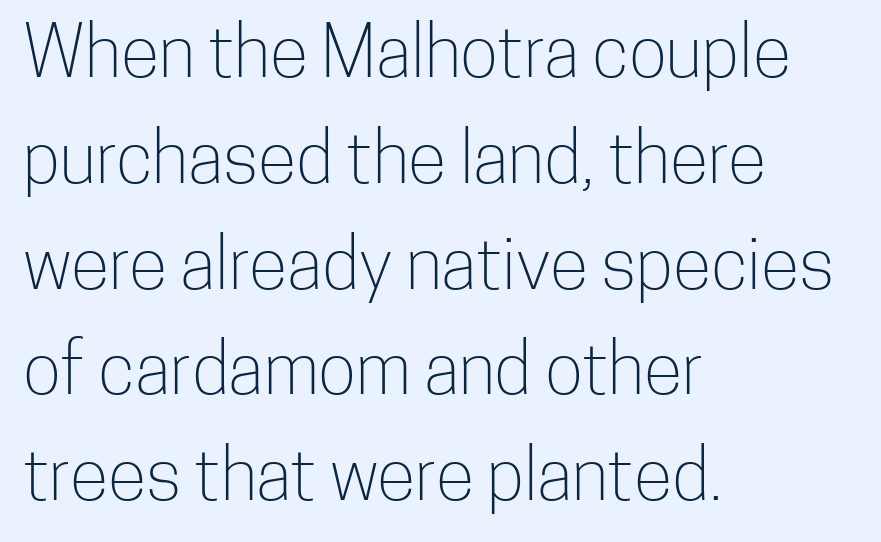
Q: Is the text bold? A: No.
Q: Is the text italic (slanted)? A: No, it is upright.
Q: Is the typeface a serif or a sans-serif typeface? A: Sans-serif.
Q: Is the text underlined? A: No.
Q: How is the paragraph aligned? A: Left-aligned.
Q: Is the spacing between letters normal or unusually wide? A: Normal.
Q: Is the spacing between lines tight, normal or loose? A: Normal.
Q: Width (condensed, normal, or wide)? A: Condensed.
Q: Stroke contrast? A: Low.
Q: x-height? A: Medium.
Q: Monospaced? A: No.
